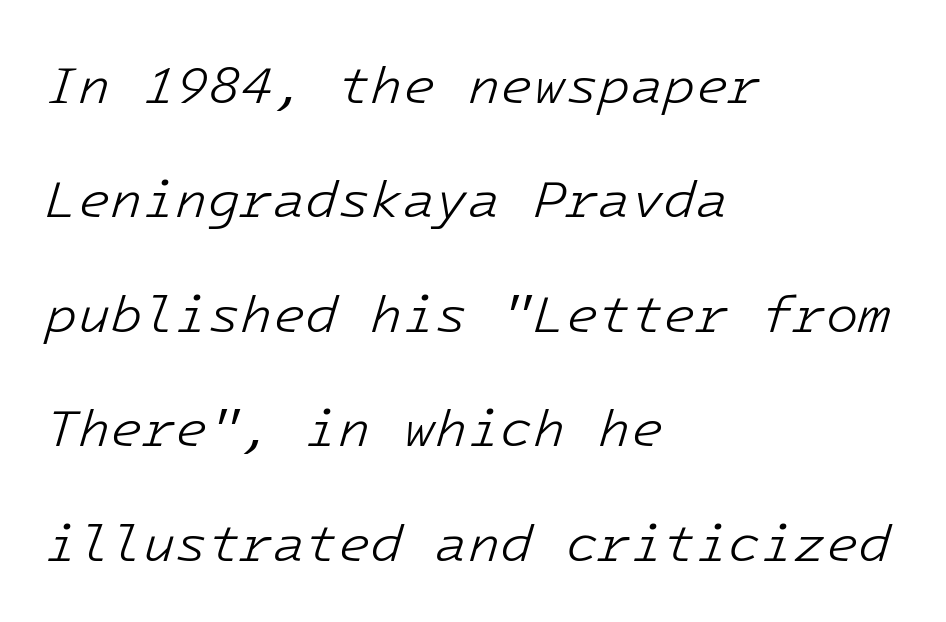
{"italic": "yes", "lean": "right", "slant_degrees": 16, "bold": "no", "weight": "light", "width": "normal", "stroke_contrast": "low", "x_height": "medium", "underline": "no", "align": "left", "line_spacing": "loose", "line_spacing_ratio": 2.16, "letter_spacing": "normal", "letter_spacing_em": 0.0, "glyph_px": 53}
